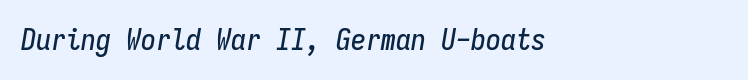
The image shows 30 px condensed type, italic (leaning right), monospaced; set left-aligned, normal letter spacing, not underlined; low stroke contrast and a medium x-height.
